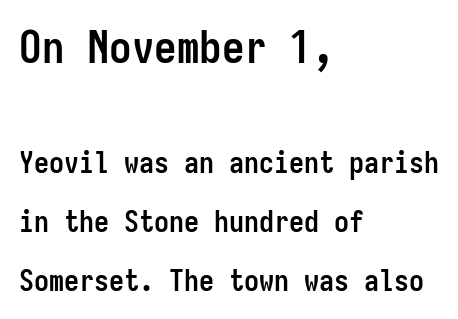
{"serif": "no", "italic": "no", "bold": "yes", "weight": "semibold", "width": "condensed", "stroke_contrast": "low", "x_height": "medium", "monospaced": "yes", "underline": "no", "align": "left", "line_spacing": "loose", "line_spacing_ratio": 1.97, "letter_spacing": "normal", "letter_spacing_em": 0.0, "larger_block": "first", "size_ratio": 1.5, "glyph_px": 45}
